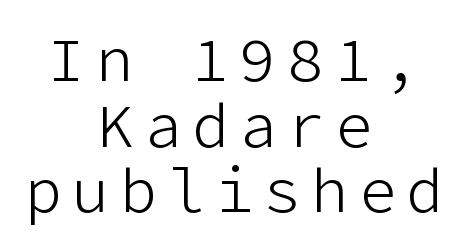
Q: Is the text bold? A: No.
Q: Is the text italic (slanted)? A: No, it is upright.
Q: Is the typeface a serif or a sans-serif typeface? A: Sans-serif.
Q: Is the text underlined? A: No.
Q: How is the paragraph aligned? A: Centered.
Q: Is the spacing between lines tight, normal or loose? A: Tight.
Q: Width (condensed, normal, or wide)? A: Normal.
Q: Stroke contrast? A: Low.
Q: x-height? A: Medium.
